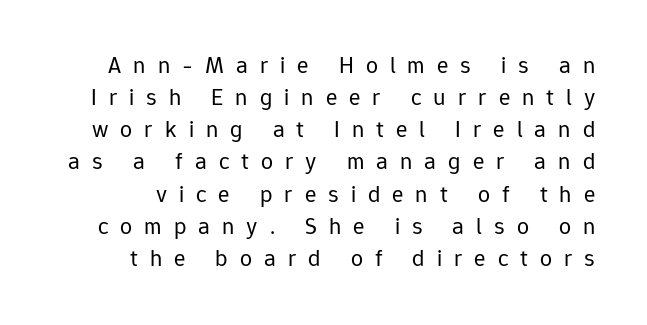
The block of text has a typical density, with ordinary space between rows. Nobody drew a line under any word here. The letters stand upright; this is a roman face. Vertical stems look standard width or narrower in stroke. This rendering widens character spacing well past its baseline value.
